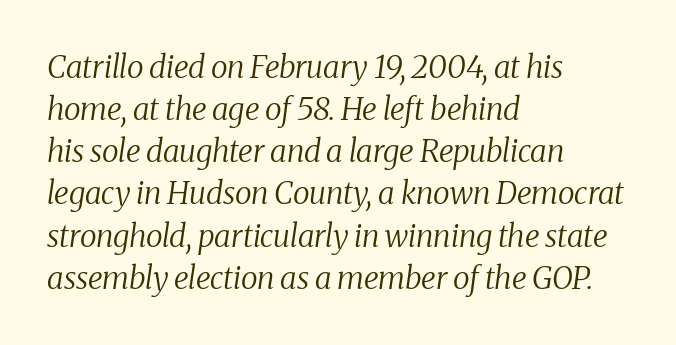
The image shows 31 px regular-weight serif type, italic (leaning right); set left-aligned, normal line spacing (1.36x), normal letter spacing, not underlined; medium stroke contrast and a medium x-height.
